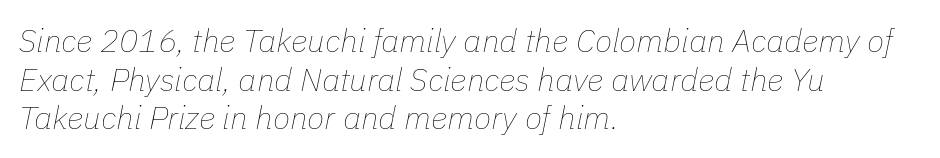
The image shows 32 px thin type, italic (leaning right); set left-aligned, line spacing 1.21x, normal letter spacing, not underlined; low stroke contrast and a medium x-height.
